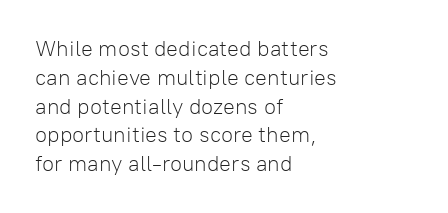
{"italic": "no", "bold": "no", "underline": "no", "align": "left", "line_spacing": "normal", "line_spacing_ratio": 1.31, "letter_spacing": "normal", "letter_spacing_em": 0.0, "glyph_px": 22}
